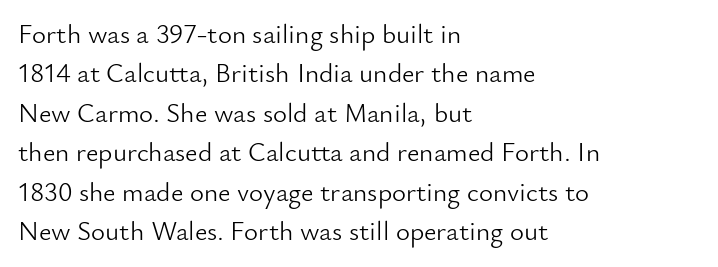
Quick note: not italic, upright. Is the stroke heavy? The answer is a plain regular-or-lighter. The setting favours the left margin, as ordinary paragraphs usually do. Has an underline been added? It has not. Tracking here is standard; glyphs follow each other at the usual distance. Line spacing here is normal.
